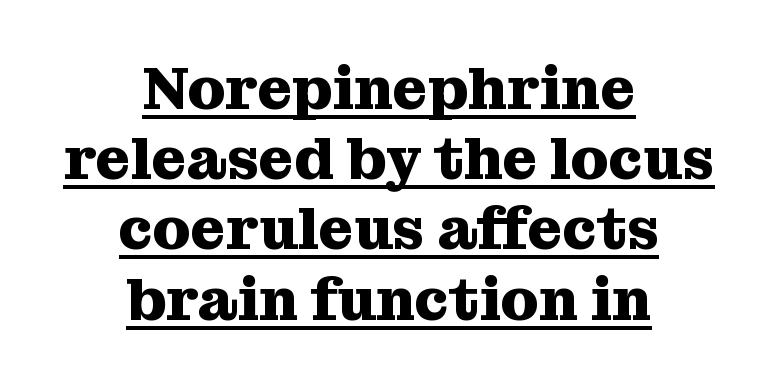
The image shows 60 px heavy serif type, upright; set centered, line spacing 1.17x, normal letter spacing, underlined; medium stroke contrast and a medium x-height.
